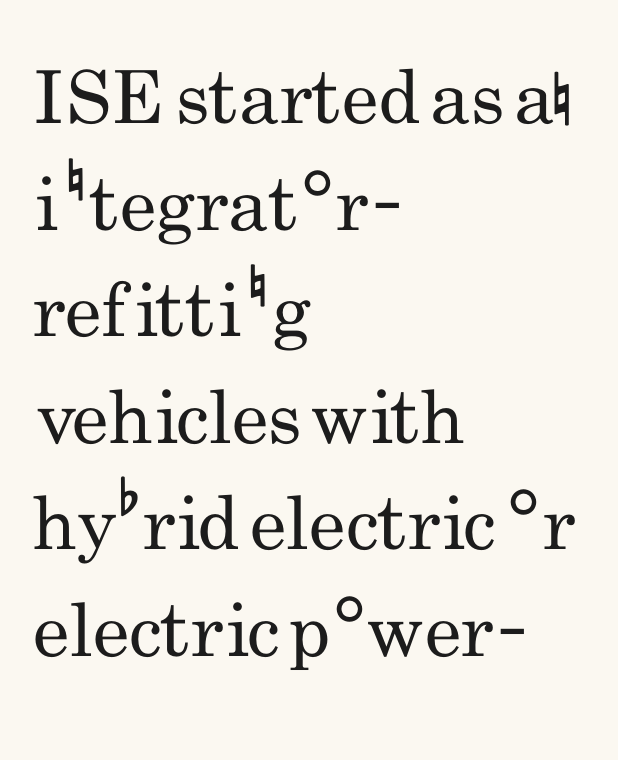
{"serif": "no", "italic": "no", "bold": "no", "weight": "regular", "width": "condensed", "stroke_contrast": "low", "x_height": "small", "monospaced": "no", "underline": "no", "align": "left", "line_spacing": "normal", "line_spacing_ratio": 1.46, "letter_spacing": "normal", "letter_spacing_em": 0.0, "glyph_px": 73}
